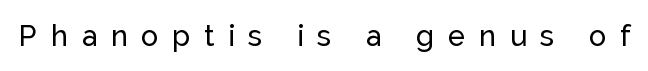
Think of a printed novel: that variable character pitch is what you see here. The tracking jumps out immediately: characters are airy and widely separated. What kind of face is this? One without serifs — a sans. Nope, not italic — everything's standing straight. Only glyphs here, with clear space below each row.
